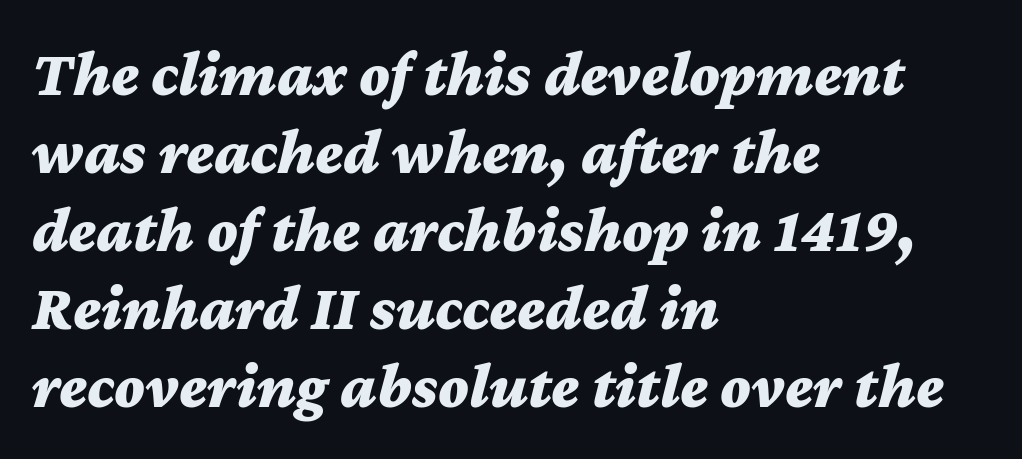
{"italic": "yes", "lean": "right", "slant_degrees": 12, "bold": "yes", "weight": "bold", "width": "wide", "stroke_contrast": "medium", "x_height": "medium", "monospaced": "no", "underline": "no", "align": "left", "line_spacing_ratio": 1.22, "letter_spacing": "normal", "letter_spacing_em": 0.0, "glyph_px": 64}
